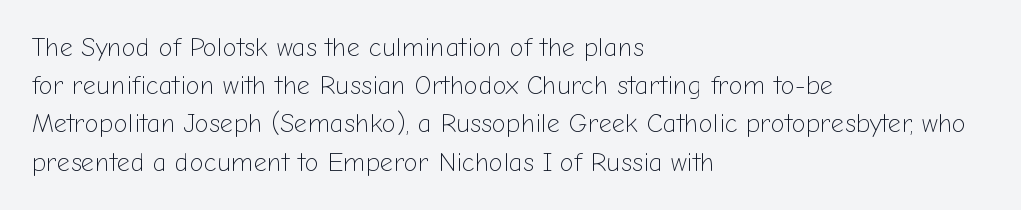
Q: Is the text bold? A: No.
Q: Is the text italic (slanted)? A: No, it is upright.
Q: Is the text underlined? A: No.
Q: How is the paragraph aligned? A: Left-aligned.
Q: Is the spacing between letters normal or unusually wide? A: Normal.
Q: Is the spacing between lines tight, normal or loose? A: Normal.
